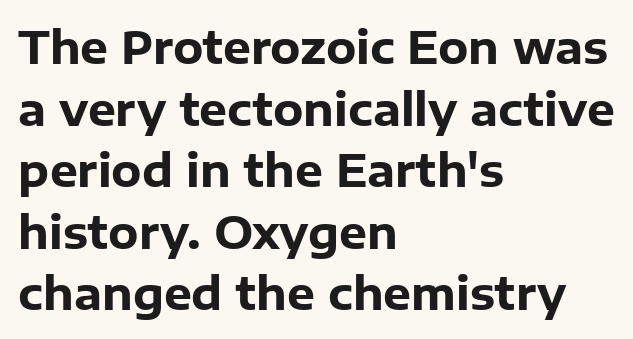
Nope, no serifs anywhere on these letters. This block has exactly the height ordinary leading produces. It's the straight-up-and-down kind of type. Weight check: bold — yes, fully. Looks like regular typesetting: each glyph gets only the width it needs.
